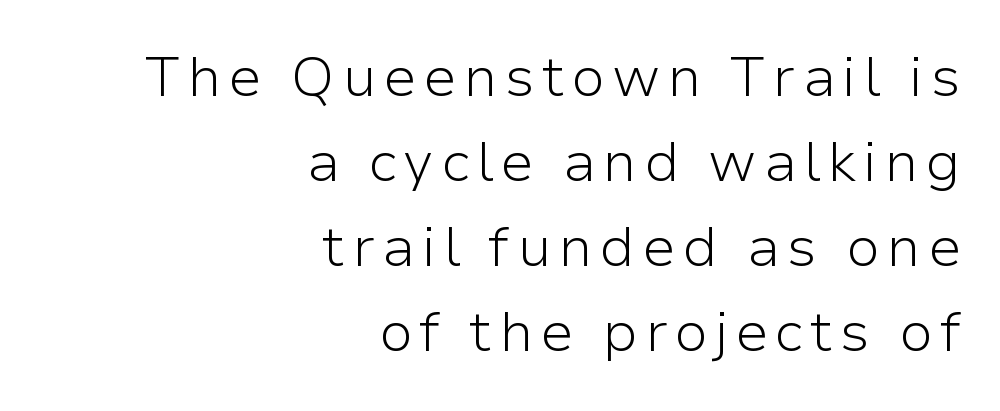
Stems and bowls with no extra thickness — not bold. The area under the type is left untouched. The compositor pushed each line to the right boundary. Quick note: not italic, upright. Rows of type keep a routine distance in the vertical direction.
